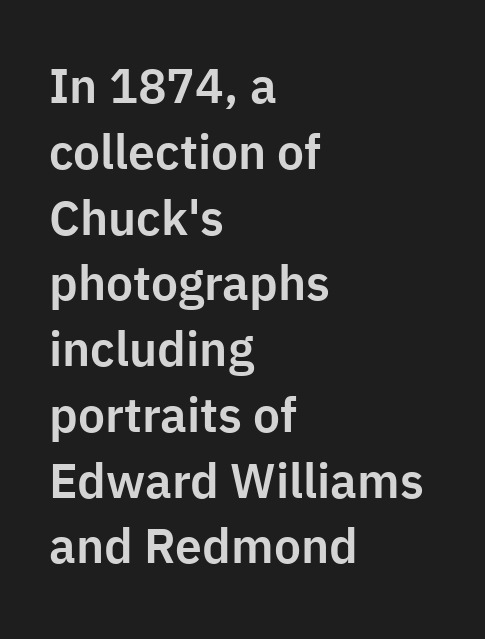
Q: Is the text italic (slanted)? A: No, it is upright.
Q: Is the typeface a serif or a sans-serif typeface? A: Sans-serif.
Q: Is the text underlined? A: No.
Q: How is the paragraph aligned? A: Left-aligned.
Q: Is the spacing between letters normal or unusually wide? A: Normal.
Q: Is the spacing between lines tight, normal or loose? A: Normal.
Q: Width (condensed, normal, or wide)? A: Normal.
Q: Stroke contrast? A: Low.
Q: x-height? A: Medium.
Q: Monospaced? A: No.
